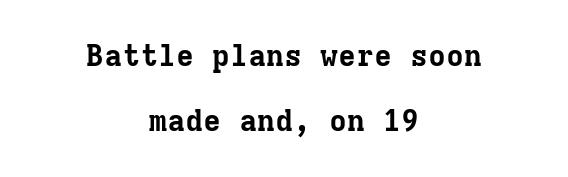
{"serif": "yes", "italic": "no", "bold": "yes", "weight": "bold", "width": "normal", "stroke_contrast": "low", "x_height": "medium", "monospaced": "yes", "underline": "no", "align": "center", "line_spacing": "loose", "line_spacing_ratio": 2.16, "letter_spacing": "normal", "letter_spacing_em": 0.0, "glyph_px": 30}
